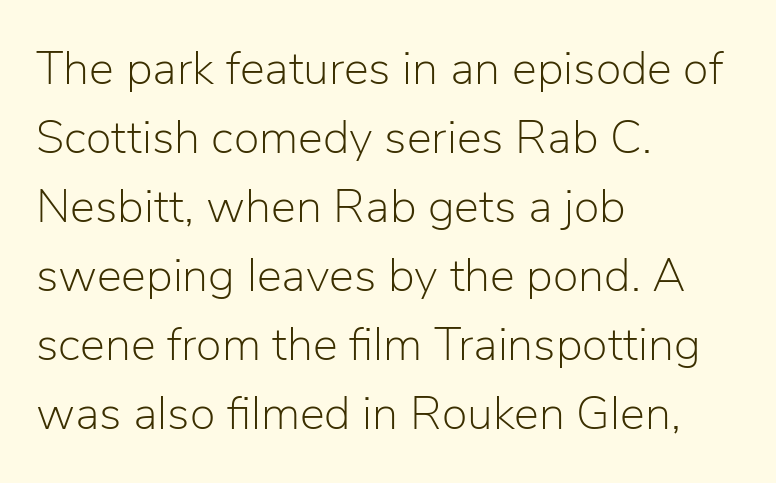
Weight: regular or lighter. Is this a fixed-width face? No — the glyphs have proportional, varying widths. A student would call this left alignment; a typographer would say flush left, rag right. The type sits square on the baseline with zero lean.
